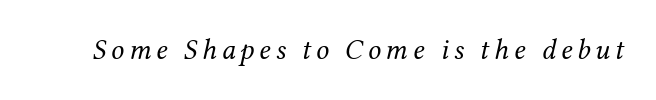
{"serif": "yes", "italic": "yes", "lean": "right", "slant_degrees": 12, "bold": "no", "weight": "regular", "width": "normal", "stroke_contrast": "medium", "x_height": "medium", "monospaced": "no", "underline": "no", "glyph_px": 29}
